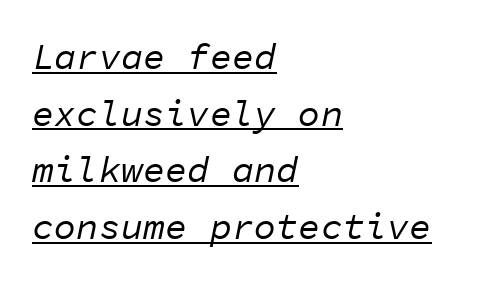
{"italic": "yes", "lean": "right", "slant_degrees": 11, "bold": "no", "weight": "regular", "width": "normal", "stroke_contrast": "low", "x_height": "medium", "monospaced": "yes", "underline": "yes", "align": "left", "line_spacing": "normal", "line_spacing_ratio": 1.53, "letter_spacing": "normal", "letter_spacing_em": 0.0, "glyph_px": 37}
